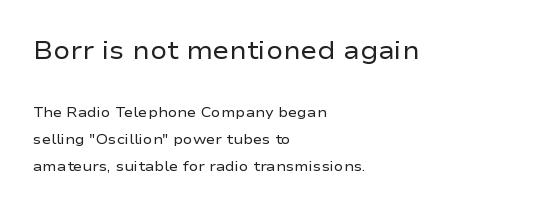
How would I describe the line gaps? Wide and relaxed. A student would notice the top passage is typeset larger than what follows. Letters have the restrained weight of plain body copy at most. Check the space under the baseline: it is left empty. No extra tracking has been applied to these lines. The letters stand upright; this is a roman face.
